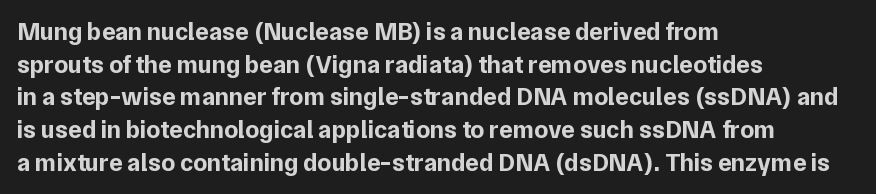
{"italic": "no", "bold": "yes", "underline": "no", "align": "left", "line_spacing": "normal", "line_spacing_ratio": 1.31, "letter_spacing": "normal", "letter_spacing_em": 0.0, "glyph_px": 25}
